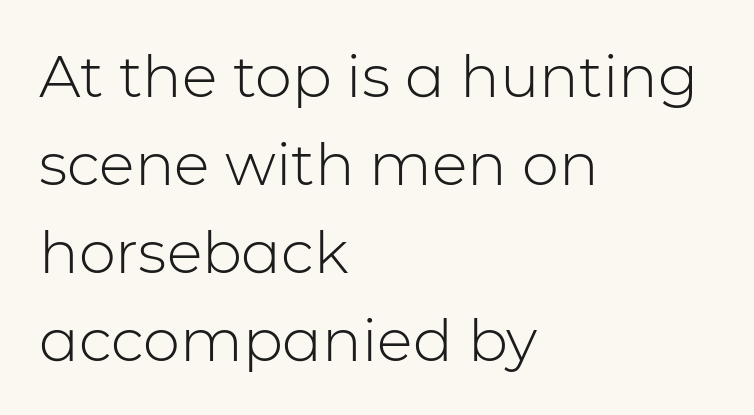
{"serif": "no", "italic": "no", "bold": "no", "weight": "light", "width": "normal", "stroke_contrast": "low", "x_height": "medium", "monospaced": "no", "underline": "no", "align": "left", "line_spacing": "normal", "line_spacing_ratio": 1.49, "letter_spacing": "normal", "letter_spacing_em": 0.0, "glyph_px": 59}
